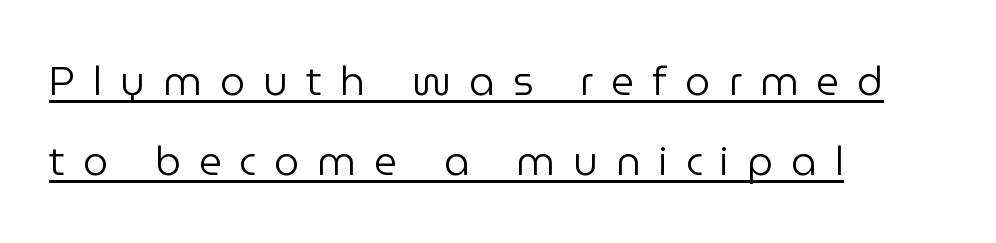
Q: Is the text bold? A: No.
Q: Is the text italic (slanted)? A: No, it is upright.
Q: Is the typeface a serif or a sans-serif typeface? A: Sans-serif.
Q: Is the text underlined? A: Yes.
Q: How is the paragraph aligned? A: Left-aligned.
Q: Is the spacing between letters normal or unusually wide? A: Unusually wide.
Q: Is the spacing between lines tight, normal or loose? A: Loose.
Q: Width (condensed, normal, or wide)? A: Normal.
Q: Stroke contrast? A: Low.
Q: x-height? A: Medium.
Q: Monospaced? A: No.
